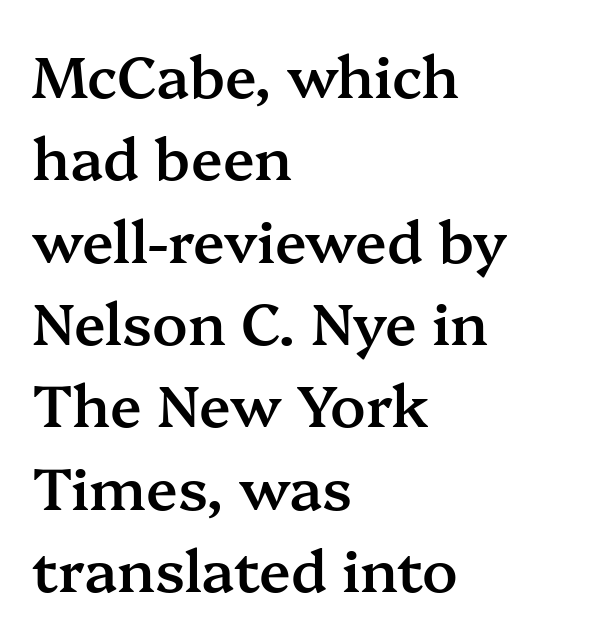
Students, observe: this is what conventionally led text looks like. Each letter keeps its own natural width here, so spacing adapts to shape. The lines in this sample share a left origin and differ only in where they stop. The glyphs are unaccompanied by any horizontal stroke below them. Regarding serifs, this sample has them. Glyph-to-glyph distance matches everyday printed text.
